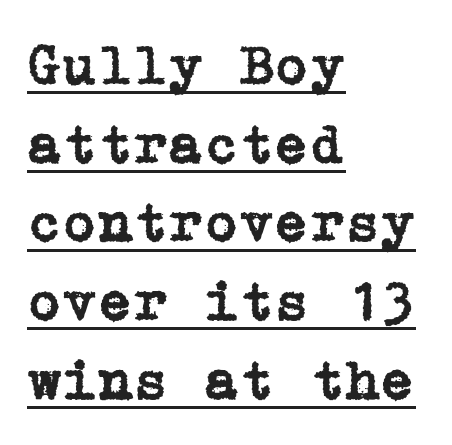
Caption: multi-line text, flush left, ragged right. The rendering keeps characters at their native spacing. Every word sits above its own underline. Leading: standard. If you drew a line through each stem, it would be perfectly vertical. To sum up the face: it has serifs.
